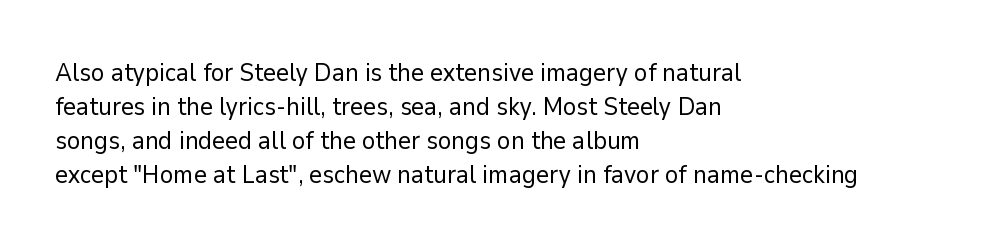
The image shows 25 px text type, upright; set left-aligned, normal line spacing (1.36x), normal letter spacing, not underlined.
